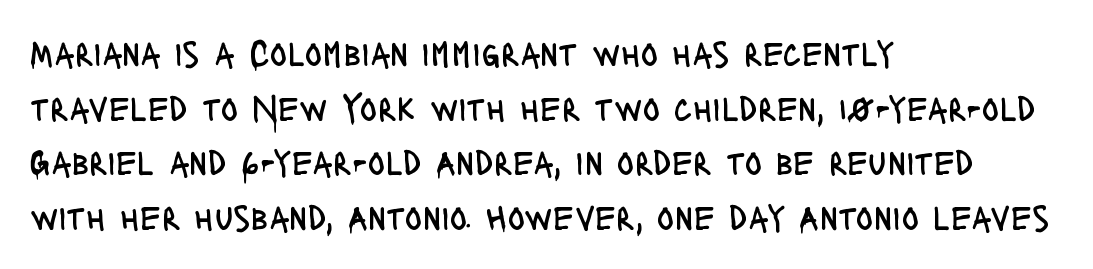
When letters stand straight like this, we call the style roman or upright. You could not count columns in this text — the font is proportionally spaced. Compared with typical body copy, the letter spacing here is the same. The passage shown is not underscored anywhere. The strokes are not fattened; the text isn't bold.
